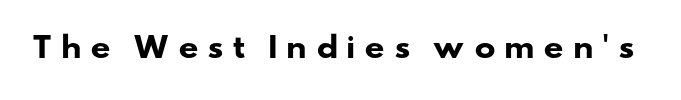
Q: Is the text bold? A: Yes.
Q: Is the typeface a serif or a sans-serif typeface? A: Sans-serif.
Q: Is the text underlined? A: No.
Q: Is the spacing between letters normal or unusually wide? A: Unusually wide.
Q: Width (condensed, normal, or wide)? A: Wide.
Q: Stroke contrast? A: Low.
Q: x-height? A: Small.
Q: Monospaced? A: No.
